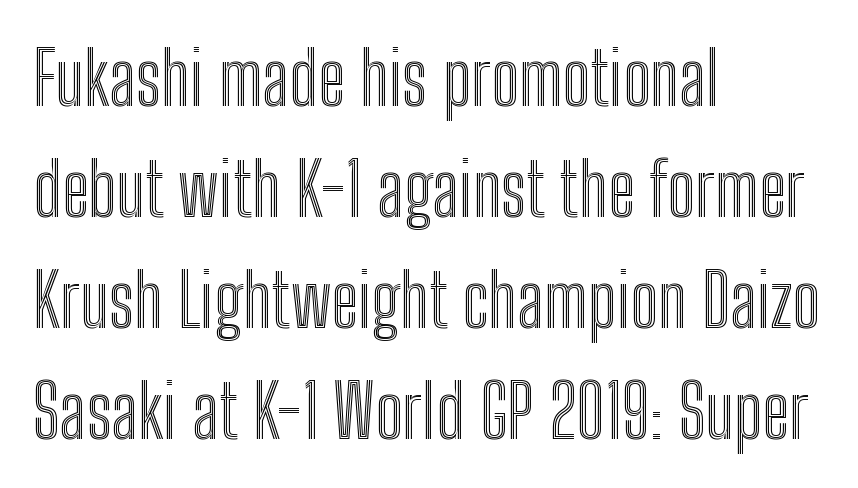
Q: Is the text italic (slanted)? A: No, it is upright.
Q: Is the text underlined? A: No.
Q: How is the paragraph aligned? A: Left-aligned.
Q: Is the spacing between letters normal or unusually wide? A: Normal.
Q: Is the spacing between lines tight, normal or loose? A: Normal.
Q: Width (condensed, normal, or wide)? A: Condensed.
Q: x-height? A: Medium.
Q: Monospaced? A: No.
